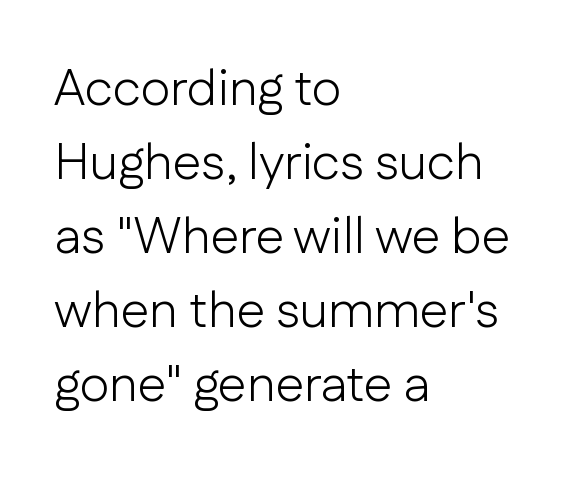
Q: Is the text bold? A: No.
Q: Is the text italic (slanted)? A: No, it is upright.
Q: Is the typeface a serif or a sans-serif typeface? A: Sans-serif.
Q: Is the text underlined? A: No.
Q: How is the paragraph aligned? A: Left-aligned.
Q: Is the spacing between letters normal or unusually wide? A: Normal.
Q: Is the spacing between lines tight, normal or loose? A: Normal.
Q: Width (condensed, normal, or wide)? A: Normal.
Q: Stroke contrast? A: Low.
Q: x-height? A: Medium.
Q: Monospaced? A: No.
